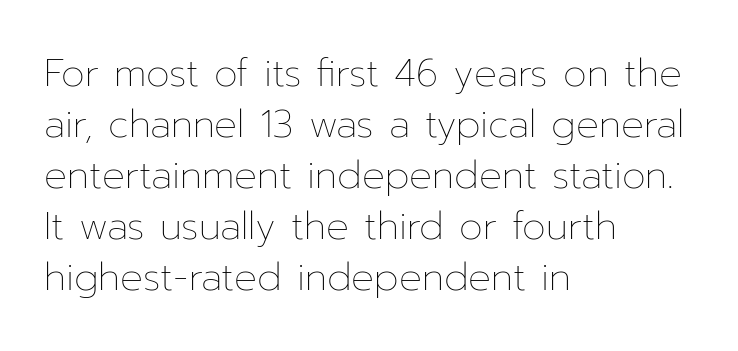
Q: Is the text bold? A: No.
Q: Is the text italic (slanted)? A: No, it is upright.
Q: Is the text underlined? A: No.
Q: How is the paragraph aligned? A: Left-aligned.
Q: Is the spacing between letters normal or unusually wide? A: Normal.
Q: Is the spacing between lines tight, normal or loose? A: Normal.
Q: Width (condensed, normal, or wide)? A: Normal.
Q: Stroke contrast? A: Low.
Q: x-height? A: Medium.
Q: Monospaced? A: No.
